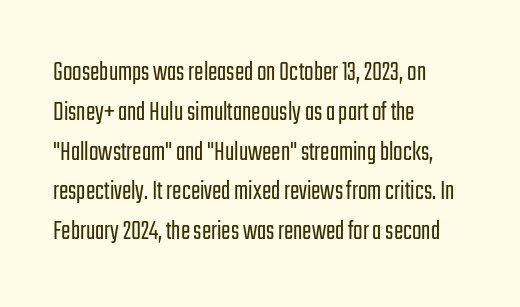
Q: Is the text bold? A: No.
Q: Is the text italic (slanted)? A: No, it is upright.
Q: Is the typeface a serif or a sans-serif typeface? A: Sans-serif.
Q: Is the text underlined? A: No.
Q: How is the paragraph aligned? A: Left-aligned.
Q: Is the spacing between letters normal or unusually wide? A: Normal.
Q: Is the spacing between lines tight, normal or loose? A: Normal.
Q: Width (condensed, normal, or wide)? A: Condensed.
Q: Stroke contrast? A: Low.
Q: x-height? A: Medium.
Q: Monospaced? A: No.
